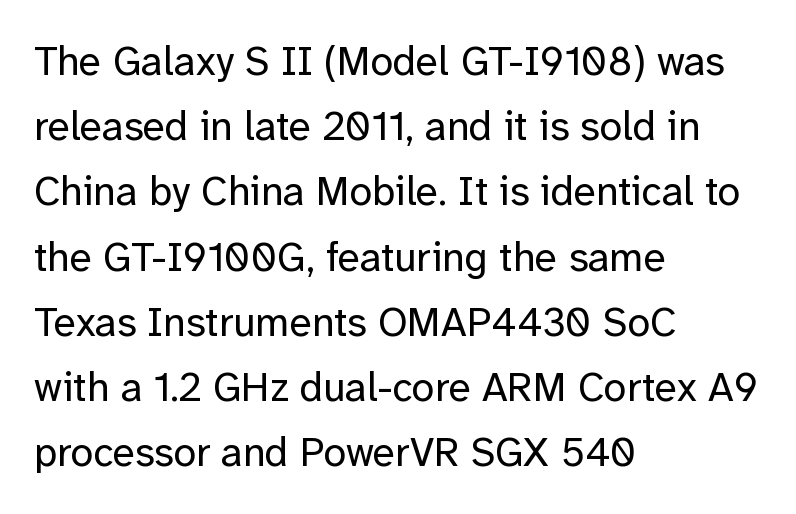
{"serif": "no", "italic": "no", "bold": "no", "weight": "regular", "width": "normal", "stroke_contrast": "low", "x_height": "medium", "monospaced": "no", "underline": "no", "align": "left", "line_spacing": "normal", "line_spacing_ratio": 1.59, "letter_spacing": "normal", "letter_spacing_em": 0.0, "glyph_px": 41}
